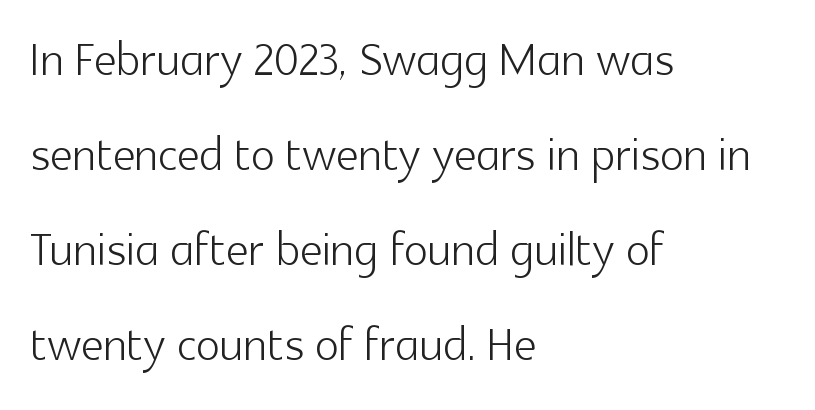
Q: Is the text bold? A: No.
Q: Is the text italic (slanted)? A: No, it is upright.
Q: Is the typeface a serif or a sans-serif typeface? A: Sans-serif.
Q: Is the text underlined? A: No.
Q: How is the paragraph aligned? A: Left-aligned.
Q: Is the spacing between letters normal or unusually wide? A: Normal.
Q: Is the spacing between lines tight, normal or loose? A: Normal.
Q: Width (condensed, normal, or wide)? A: Normal.
Q: x-height? A: Medium.
Q: Monospaced? A: No.
